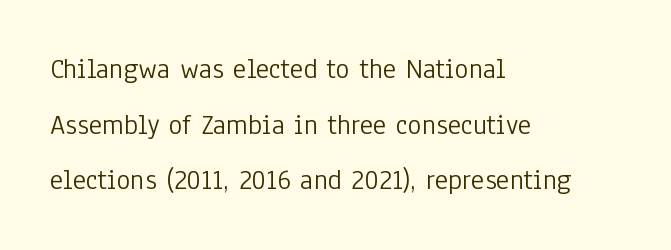
{"serif": "no", "italic": "no", "bold": "no", "weight": "light", "width": "condensed", "stroke_contrast": "low", "x_height": "medium", "monospaced": "no", "underline": "no", "align": "left", "line_spacing": "loose", "line_spacing_ratio": 1.92, "letter_spacing": "normal", "letter_spacing_em": 0.0, "glyph_px": 29}
